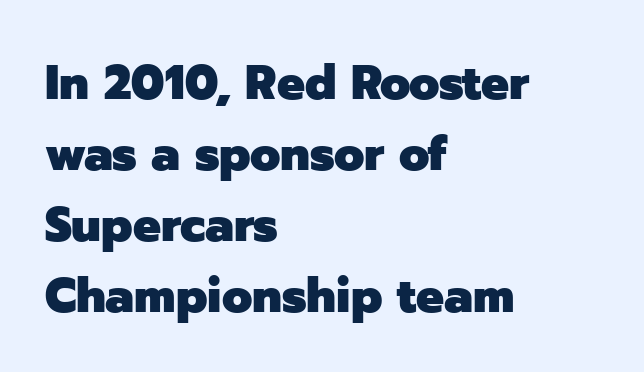
The image shows 49 px heavy sans-serif type, upright; set left-aligned, normal line spacing (1.45x), normal letter spacing, not underlined; low stroke contrast and a medium x-height.
